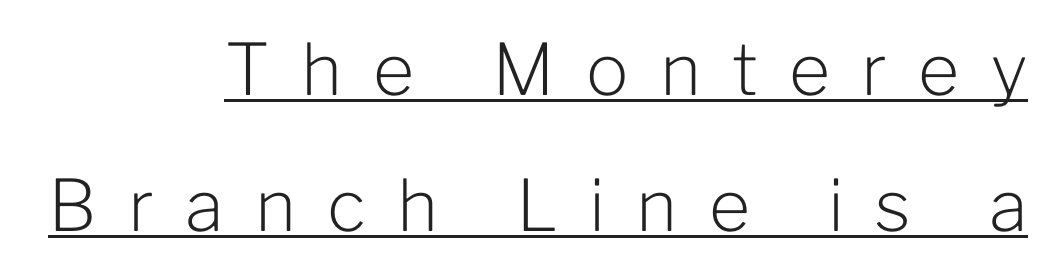
The image shows 71 px light sans-serif type, upright; set right-aligned, loose line spacing (1.92x), unusually wide letter spacing (+0.44 em), underlined; low stroke contrast and a medium x-height.
